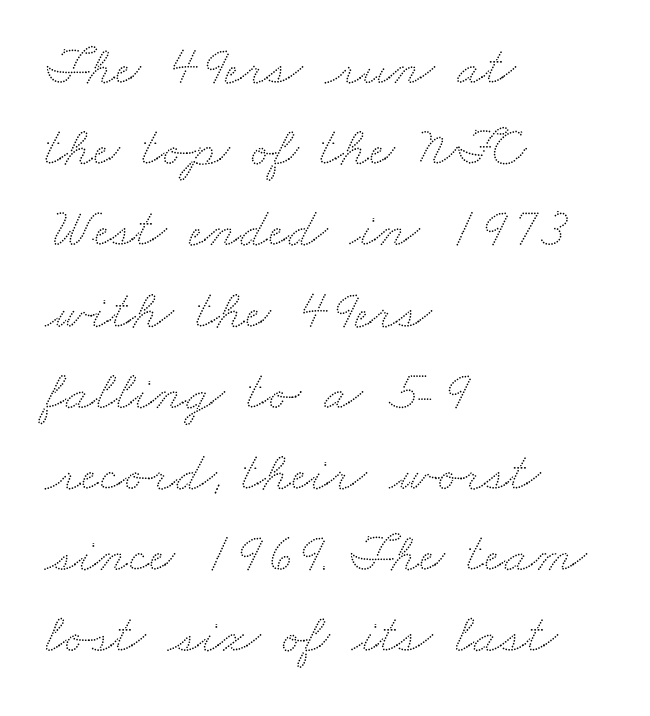
{"width": "wide", "stroke_contrast": "low", "x_height": "small", "monospaced": "no", "underline": "no", "align": "left", "line_spacing": "normal", "line_spacing_ratio": 1.45, "letter_spacing": "normal", "letter_spacing_em": 0.0, "glyph_px": 56}
